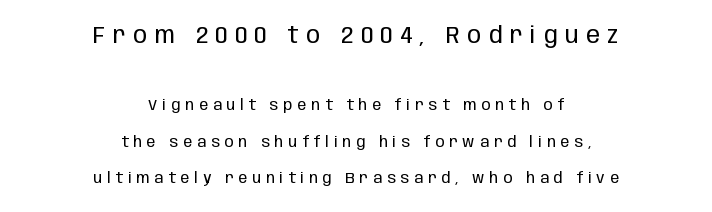
Q: Is the text bold? A: No.
Q: Is the text italic (slanted)? A: No, it is upright.
Q: Is the text underlined? A: No.
Q: How is the paragraph aligned? A: Centered.
Q: Is the spacing between letters normal or unusually wide? A: Unusually wide.
Q: Is the spacing between lines tight, normal or loose? A: Loose.
Q: Which block of text is set in a larger size, the first (top) or the second (bottom)? A: The first (top) one.
